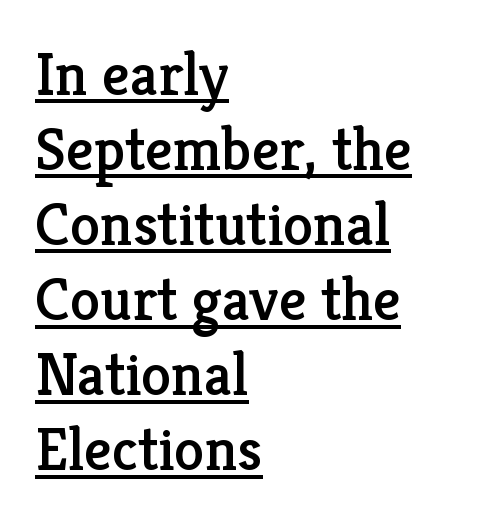
Proportional: the letters do not fall into vertical columns. The specimen includes a rule beneath the text block's lines. The type is set solid horizontally, with unmodified tracking. Does the type have serifs? Yes, each stem ends in a small foot. A student would call this left alignment; a typographer would say flush left, rag right. Do the letters lean? They stand straight.
